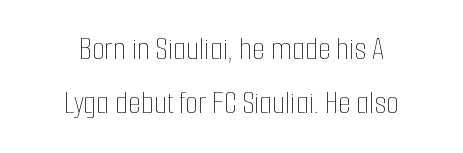
{"italic": "no", "bold": "no", "weight": "thin", "width": "condensed", "stroke_contrast": "low", "x_height": "medium", "monospaced": "no", "underline": "no", "align": "center", "line_spacing": "normal", "line_spacing_ratio": 1.64, "letter_spacing": "normal", "letter_spacing_em": 0.0, "glyph_px": 33}
